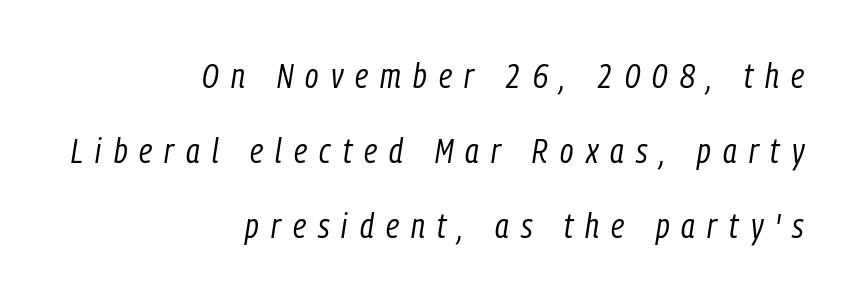
Each letter keeps its own natural width here, so spacing adapts to shape. Someone cranked the tracking dial way up on this one. Does the leading feel generous? Absolutely, it's lavish. No extra ink here — the face is not bold. The passage is arranged like a letterhead date or caption credit — flush right. The zone under the glyphs is completely vacant.
